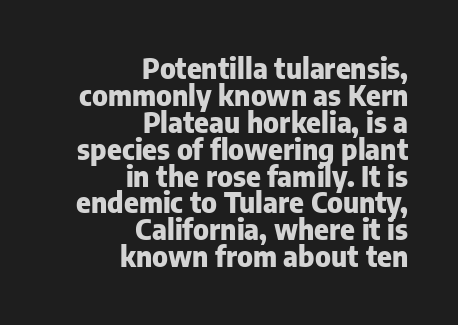
{"serif": "no", "italic": "no", "bold": "yes", "weight": "heavy", "width": "normal", "stroke_contrast": "low", "x_height": "medium", "monospaced": "no", "underline": "no", "align": "right", "line_spacing": "tight", "line_spacing_ratio": 0.96, "letter_spacing": "normal", "letter_spacing_em": 0.0, "glyph_px": 28}
